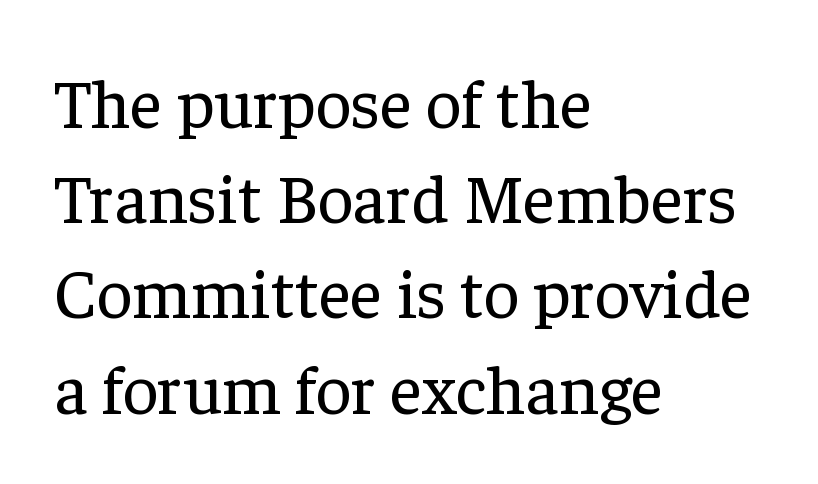
{"serif": "yes", "italic": "no", "bold": "no", "weight": "regular", "width": "normal", "stroke_contrast": "low", "x_height": "medium", "monospaced": "no", "underline": "no", "align": "left", "line_spacing": "normal", "line_spacing_ratio": 1.36, "letter_spacing": "normal", "letter_spacing_em": 0.0, "glyph_px": 70}
